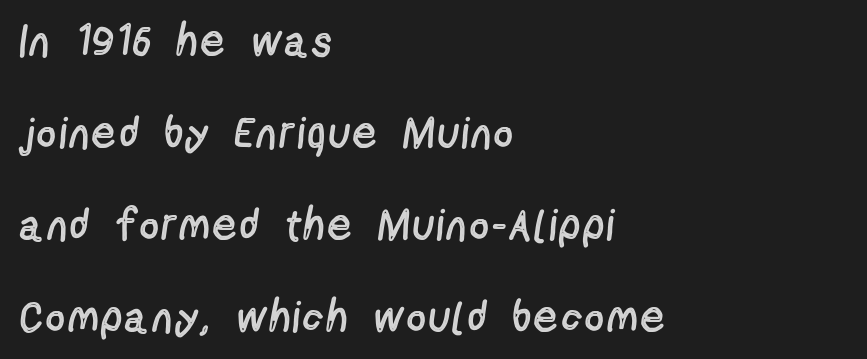
{"serif": "no", "bold": "no", "weight": "regular", "width": "condensed", "x_height": "medium", "monospaced": "no", "underline": "no", "align": "left", "line_spacing": "loose", "line_spacing_ratio": 2.09, "glyph_px": 44}
